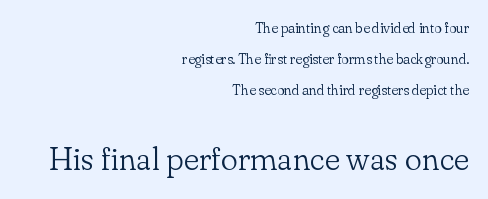
The block sitting lower on the canvas is the one with enlarged characters. Tracking here is standard; glyphs follow each other at the usual distance. If you drew a ruler down the right edge, every line would touch it. The rendering uses a large line-height, opening up the rows.
